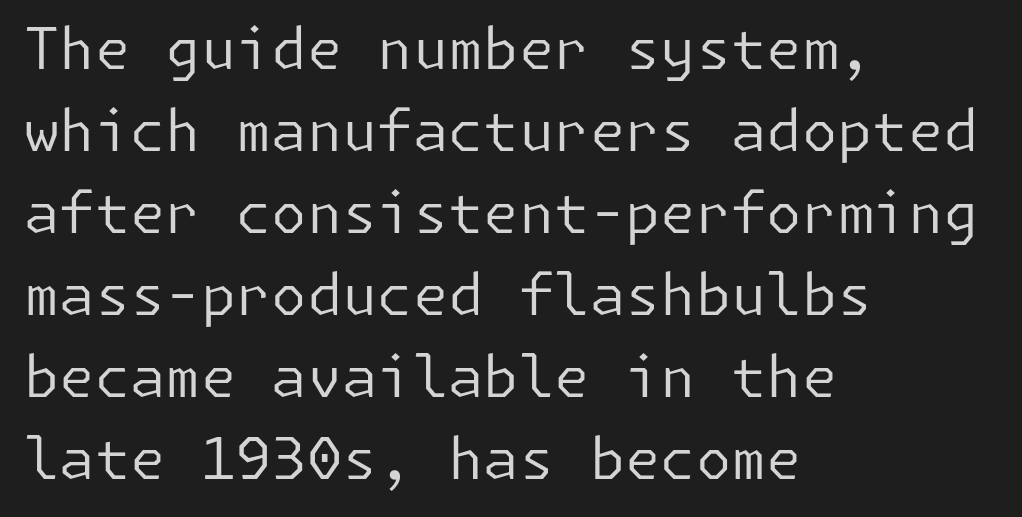
The image shows 57 px regular-weight sans-serif type, upright; set left-aligned, normal line spacing (1.44x), normal letter spacing, not underlined; low stroke contrast and a medium x-height.
